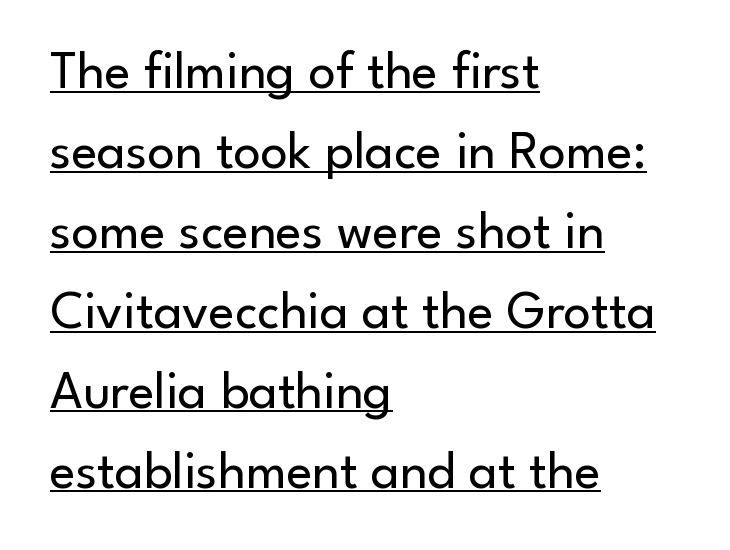
The image shows 54 px regular-weight sans-serif type, upright; set left-aligned, normal line spacing (1.48x), normal letter spacing, underlined; low stroke contrast and a small x-height.
